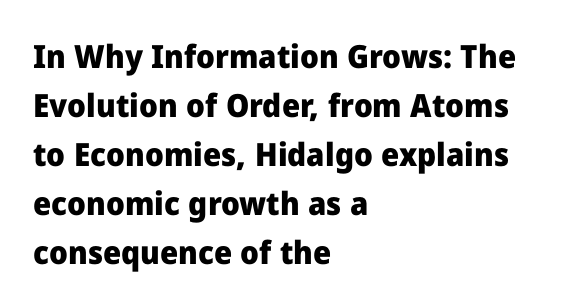
I'd call this a sans setting — the letters go barefoot. A typesetter would call this zero additional tracking. These lines are rendered in a variable-pitch font. These lines stack with their left ends in a neat column.
